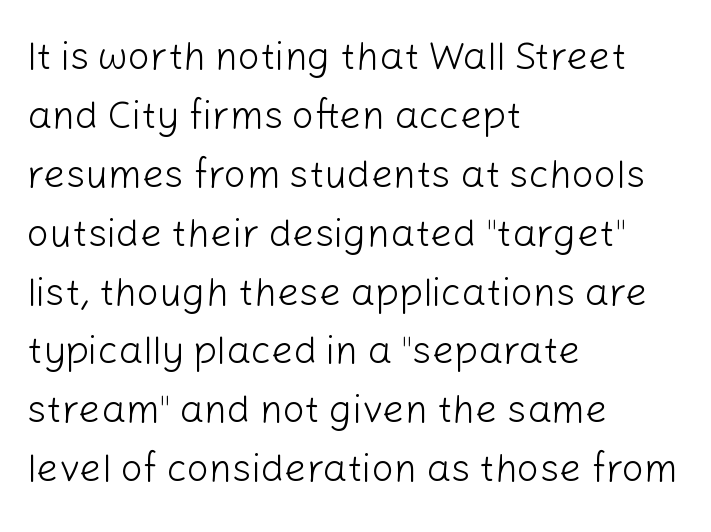
The image shows 39 px light sans-serif type, upright; set left-aligned, normal line spacing (1.51x), normal letter spacing, not underlined; low stroke contrast and a medium x-height.
